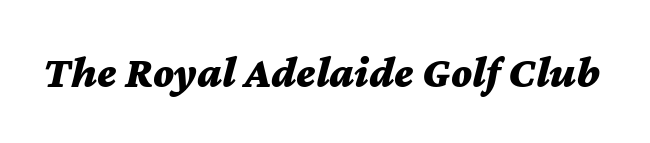
The image shows 44 px bold, wide type, italic (leaning right); set normal letter spacing, not underlined; medium stroke contrast and a medium x-height.
